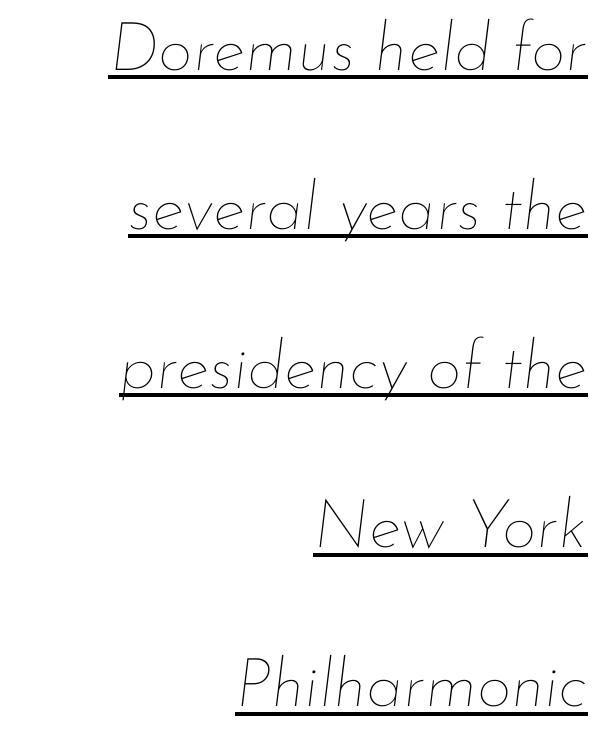
{"italic": "yes", "lean": "right", "slant_degrees": 7, "bold": "no", "weight": "thin", "width": "normal", "stroke_contrast": "low", "x_height": "small", "monospaced": "no", "underline": "yes", "align": "right", "line_spacing": "loose", "line_spacing_ratio": 2.34, "letter_spacing": "normal", "letter_spacing_em": 0.0, "glyph_px": 68}
